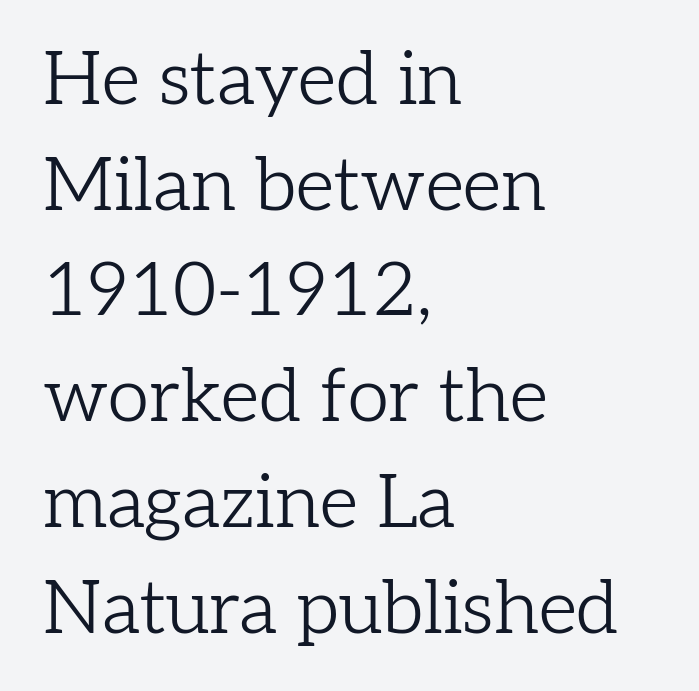
Teacher's note: observe the even left margin — that is flush-left alignment. Style check: upright. Note: serifs present on the glyphs. Stems here are at most as thick as an everyday book face. The rendering keeps characters at their native spacing. The specimen omits any rule beneath the text block's lines.
